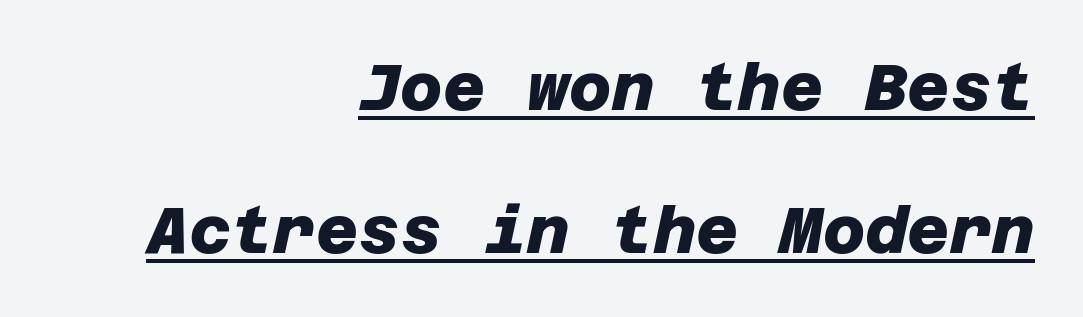
The block of text is sparse from top to bottom, with ample space between rows. The lines are quadded right. The glyphs in this specimen are sans serif. Glance below the letters and you will spot a drawn line. Inter-character spacing is left at the font's built-in metrics.
